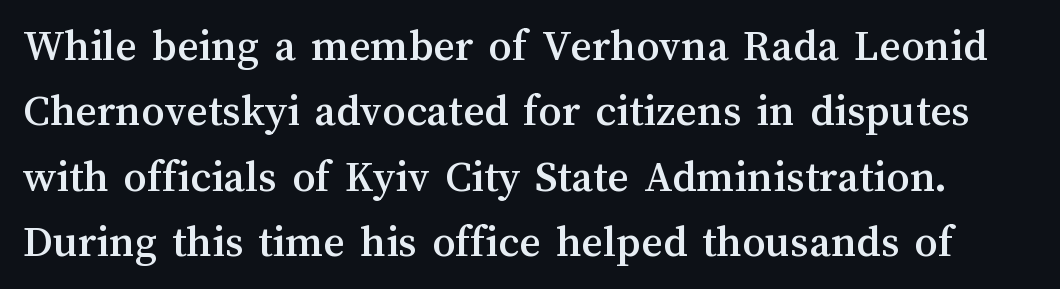
{"italic": "no", "width": "normal", "stroke_contrast": "medium", "x_height": "medium", "monospaced": "no", "underline": "no", "line_spacing": "normal", "line_spacing_ratio": 1.42, "letter_spacing": "normal", "letter_spacing_em": 0.0, "glyph_px": 46}
